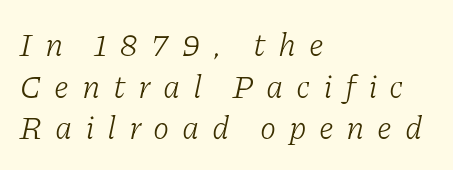
Q: Is the text bold? A: No.
Q: Is the text italic (slanted)? A: Yes, it leans right by about 11 degrees.
Q: Is the typeface a serif or a sans-serif typeface? A: Serif.
Q: Is the text underlined? A: No.
Q: How is the paragraph aligned? A: Left-aligned.
Q: Is the spacing between letters normal or unusually wide? A: Unusually wide.
Q: Is the spacing between lines tight, normal or loose? A: Normal.
Q: Width (condensed, normal, or wide)? A: Normal.
Q: Stroke contrast? A: Low.
Q: x-height? A: Medium.
Q: Monospaced? A: No.
